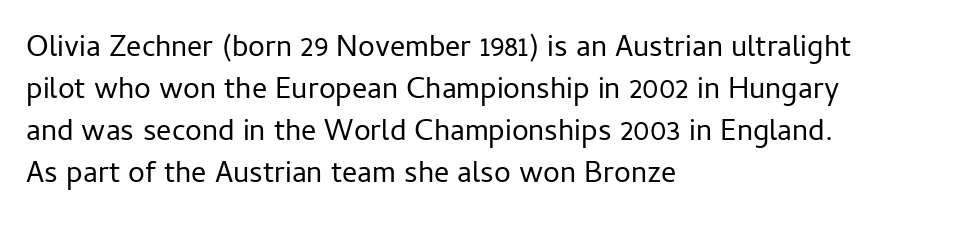
Q: Is the text bold? A: No.
Q: Is the text italic (slanted)? A: No, it is upright.
Q: Is the typeface a serif or a sans-serif typeface? A: Sans-serif.
Q: Is the text underlined? A: No.
Q: How is the paragraph aligned? A: Left-aligned.
Q: Is the spacing between letters normal or unusually wide? A: Normal.
Q: Is the spacing between lines tight, normal or loose? A: Normal.
Q: Width (condensed, normal, or wide)? A: Normal.
Q: Stroke contrast? A: Low.
Q: x-height? A: Medium.
Q: Monospaced? A: No.
